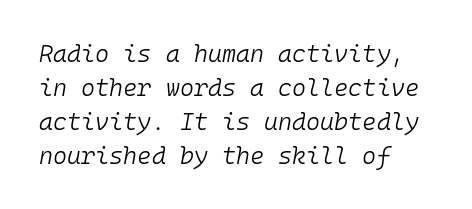
The image shows 24 px text type, italic (leaning right); set left-aligned, normal line spacing (1.41x), normal letter spacing, not underlined.
